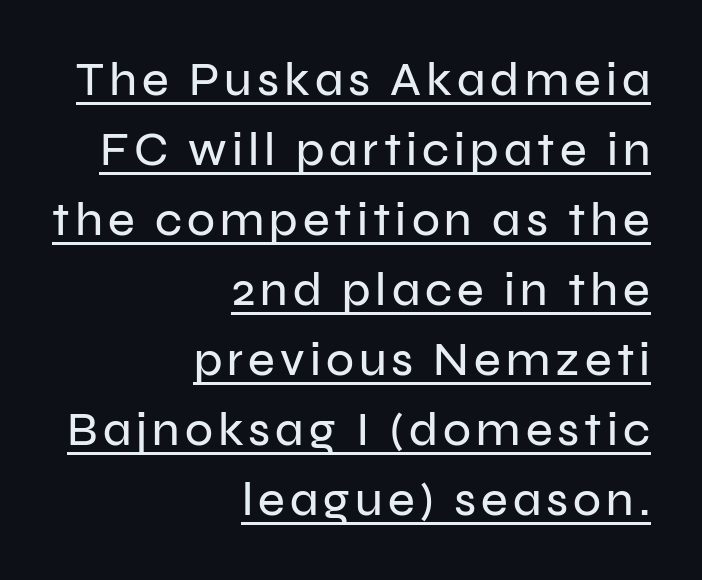
The rag falls on the left side of this text block. Vertical strokes here are truly vertical. Classification — sans serif. Vertically, the passage feels balanced, rows spaced as you'd expect. Is there an underline? Yes — a line sits under the letters. The passage shown is typed in a proportional face where columns would drift.
